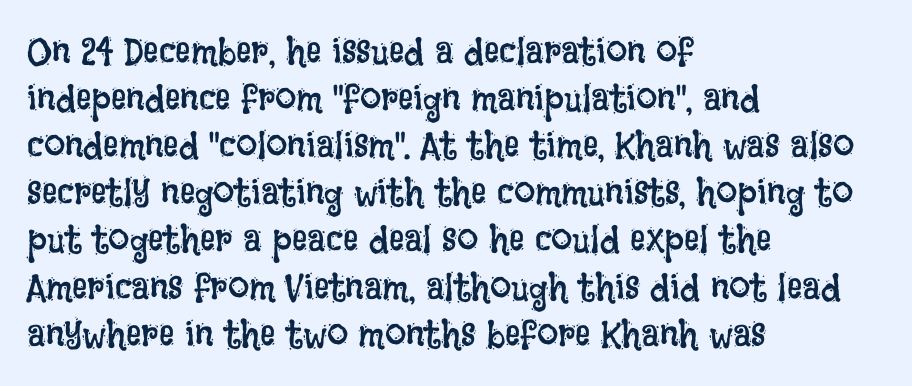
The passage shown is not underscored anywhere. Each word holds together tightly as a unit, with standard inter-letter gaps. Note the varied advance widths — an 'i' is clearly narrower than an 'm'. Each line starts at the same left margin while the right side varies. Compared with a typical body face, this is equally light or lighter still. Vertical strokes here are truly vertical.
